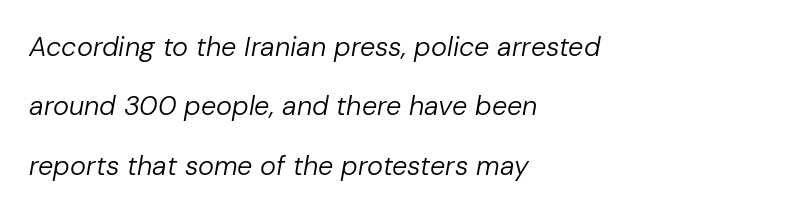
{"italic": "yes", "lean": "right", "slant_degrees": 10, "bold": "no", "underline": "no", "align": "left", "line_spacing": "loose", "line_spacing_ratio": 2.2, "letter_spacing": "normal", "letter_spacing_em": 0.0, "glyph_px": 27}
